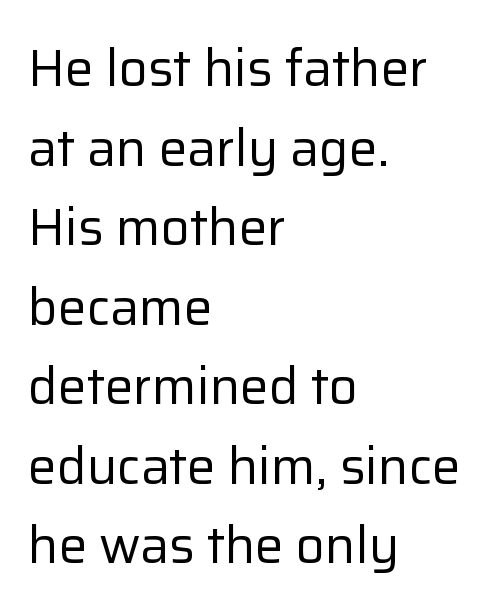
The type is set solid horizontally, with unmodified tracking. This is the regular roman posture of the typeface. Caption: multi-line text, flush left, ragged right. These lines are rendered in a variable-pitch font. This rendering features lettering with no underline.
